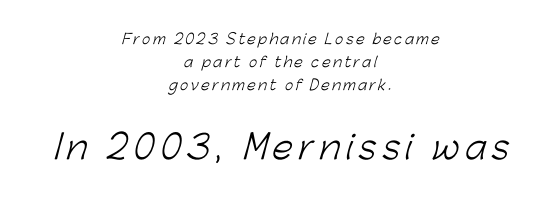
Centered paragraph, ragged on both sides. Which chunk is bigger? The second one — the bottom block dwarfs the top. What's the leading like? Ordinary, nothing unusual. You could not count columns in this text — the font is proportionally spaced. A clean baseline with only descenders dipping below it. Unlike a traditional serif, this face leaves its strokes unadorned.
